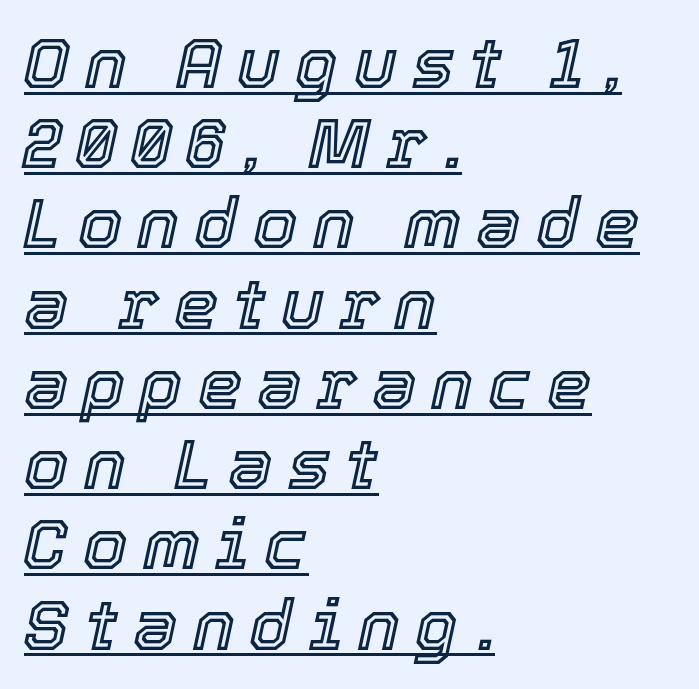
{"italic": "yes", "lean": "right", "slant_degrees": 12, "width": "normal", "x_height": "medium", "monospaced": "no", "underline": "yes", "align": "left", "line_spacing": "tight", "line_spacing_ratio": 1.13, "letter_spacing": "wide", "letter_spacing_em": 0.21, "glyph_px": 71}
